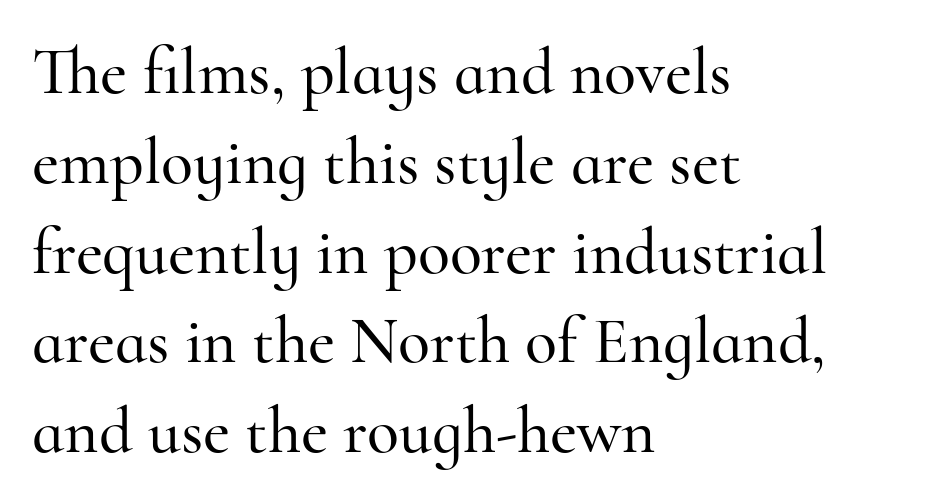
{"serif": "yes", "italic": "no", "width": "normal", "stroke_contrast": "high", "x_height": "small", "monospaced": "no", "underline": "no", "align": "left", "line_spacing": "normal", "line_spacing_ratio": 1.36, "letter_spacing": "normal", "letter_spacing_em": 0.0, "glyph_px": 66}
